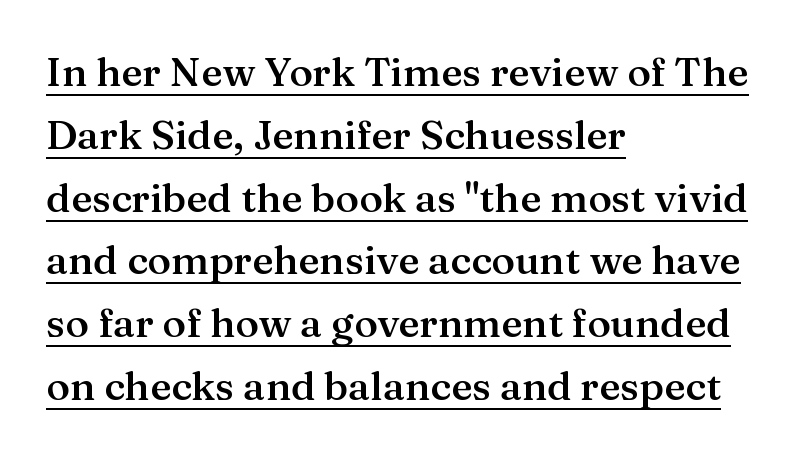
The image shows 40 px semibold serif type, upright; set left-aligned, normal line spacing (1.57x), normal letter spacing, underlined; medium stroke contrast and a medium x-height.
